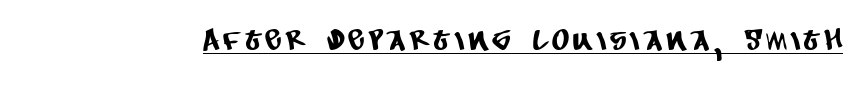
The image shows 29 px condensed sans-serif type; set underlined; low stroke contrast and a large x-height.
